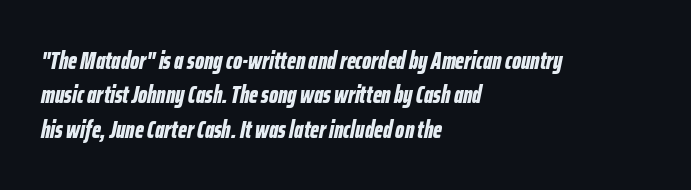
{"italic": "yes", "lean": "right", "slant_degrees": 12, "bold": "yes", "underline": "no", "align": "left", "line_spacing": "normal", "line_spacing_ratio": 1.43, "letter_spacing": "normal", "letter_spacing_em": 0.0, "glyph_px": 24}
